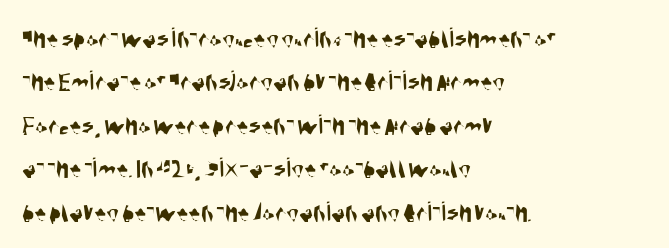
The image shows 29 px condensed sans-serif type; set left-aligned, normal line spacing (1.5x), normal letter spacing, not underlined; medium stroke contrast and a large x-height.
